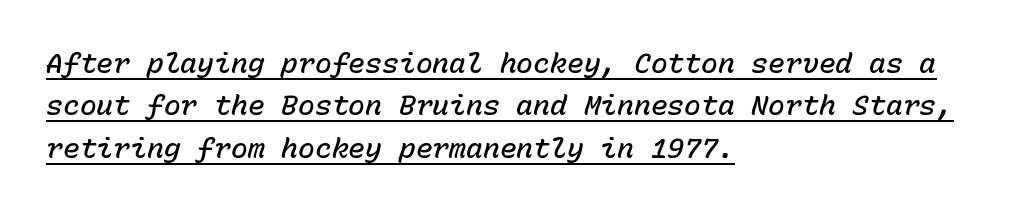
Q: Is the text bold? A: Semi-bold.
Q: Is the text italic (slanted)? A: Yes, it leans right by about 15 degrees.
Q: Is the text underlined? A: Yes.
Q: How is the paragraph aligned? A: Left-aligned.
Q: Is the spacing between letters normal or unusually wide? A: Normal.
Q: Is the spacing between lines tight, normal or loose? A: Normal.
Q: Width (condensed, normal, or wide)? A: Normal.
Q: Stroke contrast? A: Low.
Q: x-height? A: Medium.
Q: Monospaced? A: Yes.
